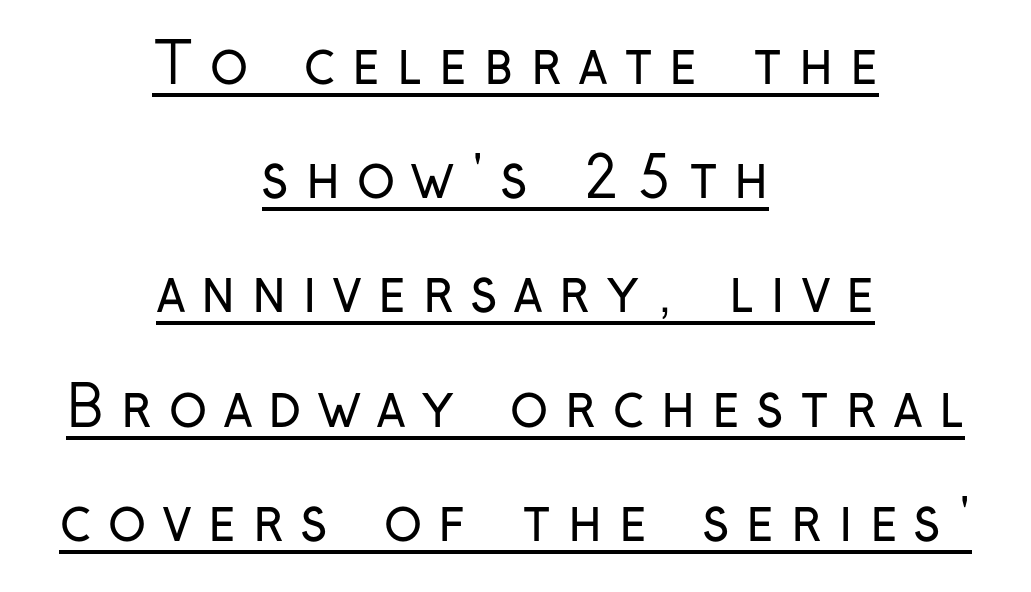
Is the stroke heavy? The answer is a plain regular-or-lighter. Regarding leading, the lines here are spaced well apart. The lettering is marked with a stroke running underneath it. Do the characters align in a grid? No, the font is proportional. Rendered with straight, roman letterforms.
